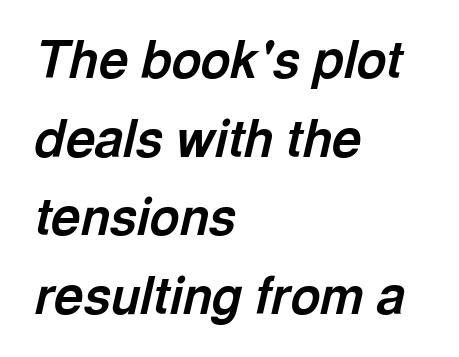
{"italic": "yes", "lean": "right", "slant_degrees": 13, "bold": "yes", "weight": "bold", "width": "normal", "x_height": "medium", "monospaced": "no", "underline": "no", "align": "left", "line_spacing": "normal", "line_spacing_ratio": 1.54, "letter_spacing": "normal", "letter_spacing_em": 0.0, "glyph_px": 51}
